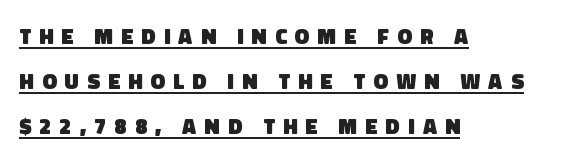
Inter-character spacing is expanded well beyond the font's built-in metrics. Heft: maximum for text — a bold. What's the leading like? Stretched, with rows far apart. Alignment: flush left. The string is rendered with underlining switched on.
